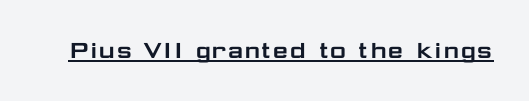
Q: Is the text italic (slanted)? A: No, it is upright.
Q: Is the typeface a serif or a sans-serif typeface? A: Sans-serif.
Q: Is the text underlined? A: Yes.
Q: Is the spacing between letters normal or unusually wide? A: Normal.
Q: Width (condensed, normal, or wide)? A: Wide.
Q: Stroke contrast? A: Low.
Q: x-height? A: Medium.
Q: Monospaced? A: No.
